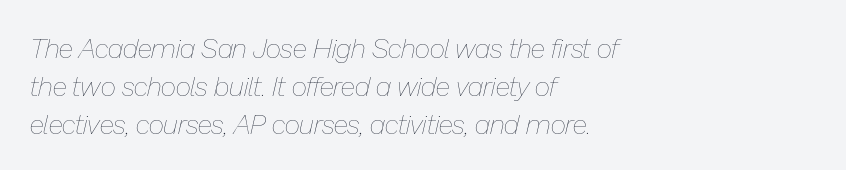
Q: Is the text bold? A: No.
Q: Is the text italic (slanted)? A: Yes, it leans right by about 13 degrees.
Q: Is the text underlined? A: No.
Q: How is the paragraph aligned? A: Left-aligned.
Q: Is the spacing between letters normal or unusually wide? A: Normal.
Q: Is the spacing between lines tight, normal or loose? A: Normal.
